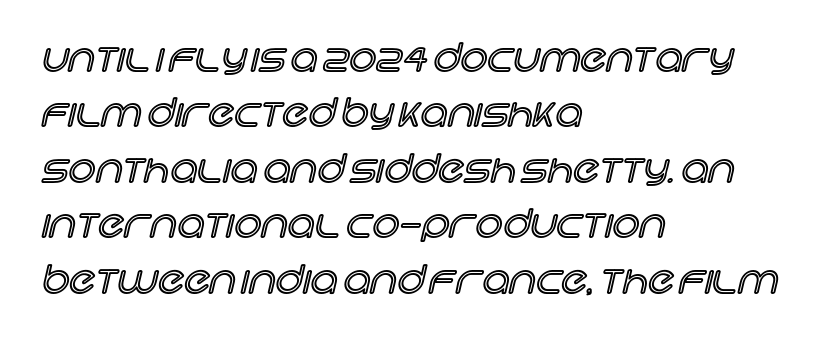
Q: Is the text italic (slanted)? A: Yes.
Q: Is the text underlined? A: No.
Q: How is the paragraph aligned? A: Left-aligned.
Q: Is the spacing between letters normal or unusually wide? A: Normal.
Q: Is the spacing between lines tight, normal or loose? A: Normal.
Q: Width (condensed, normal, or wide)? A: Normal.
Q: x-height? A: Large.
Q: Monospaced? A: No.
